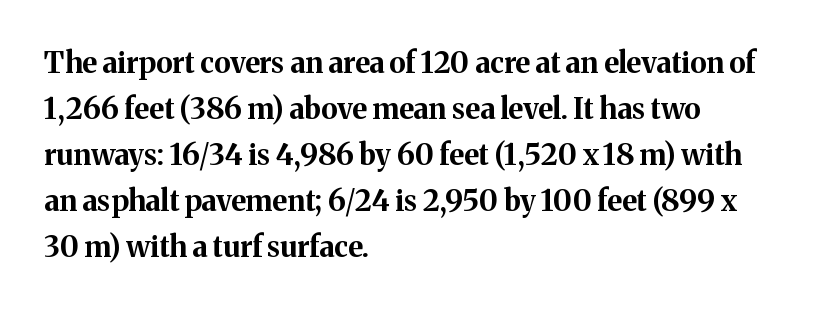
{"serif": "yes", "italic": "no", "bold": "yes", "weight": "bold", "width": "normal", "stroke_contrast": "medium", "x_height": "medium", "monospaced": "no", "underline": "no", "align": "left", "line_spacing": "normal", "line_spacing_ratio": 1.59, "letter_spacing": "normal", "letter_spacing_em": 0.0, "glyph_px": 29}
